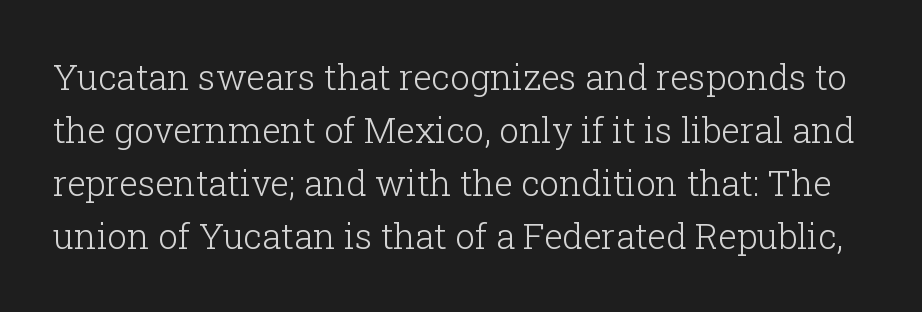
Q: Is the text bold? A: No.
Q: Is the text italic (slanted)? A: No, it is upright.
Q: Is the typeface a serif or a sans-serif typeface? A: Serif.
Q: Is the text underlined? A: No.
Q: Is the spacing between letters normal or unusually wide? A: Normal.
Q: Is the spacing between lines tight, normal or loose? A: Normal.
Q: Width (condensed, normal, or wide)? A: Normal.
Q: Stroke contrast? A: Low.
Q: x-height? A: Medium.
Q: Monospaced? A: No.
